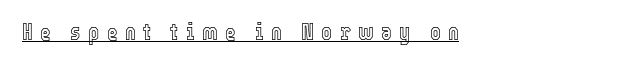
A typesetter would call this heavily tracked-out type. The letters stand straight up with perfectly vertical stems. The string is rendered with underlining switched on.
